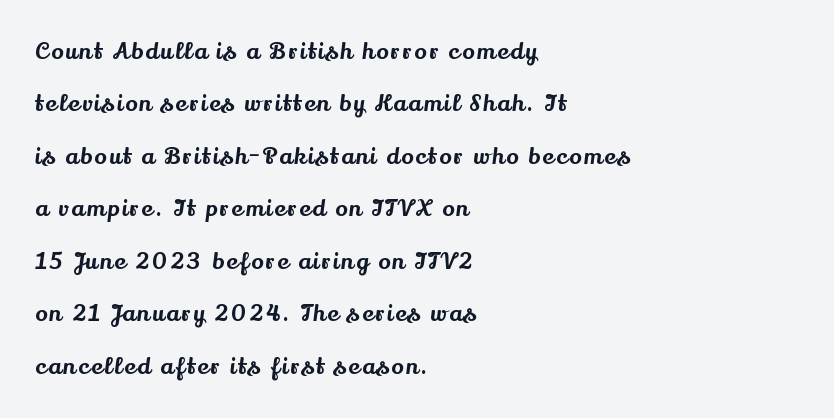
Q: Is the text italic (slanted)? A: Yes.
Q: Is the text underlined? A: No.
Q: How is the paragraph aligned? A: Left-aligned.
Q: Is the spacing between lines tight, normal or loose? A: Loose.
